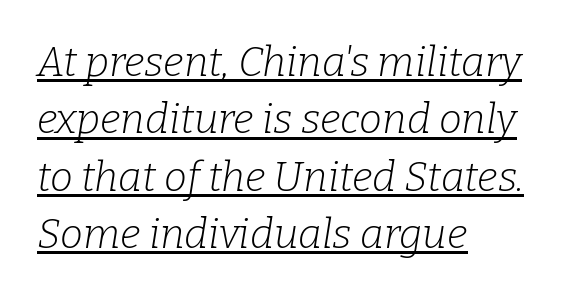
Q: Is the text bold? A: No.
Q: Is the text italic (slanted)? A: Yes, it leans right by about 9 degrees.
Q: Is the typeface a serif or a sans-serif typeface? A: Serif.
Q: Is the text underlined? A: Yes.
Q: How is the paragraph aligned? A: Left-aligned.
Q: Is the spacing between letters normal or unusually wide? A: Normal.
Q: Is the spacing between lines tight, normal or loose? A: Normal.
Q: Width (condensed, normal, or wide)? A: Normal.
Q: Stroke contrast? A: Low.
Q: x-height? A: Medium.
Q: Monospaced? A: No.
